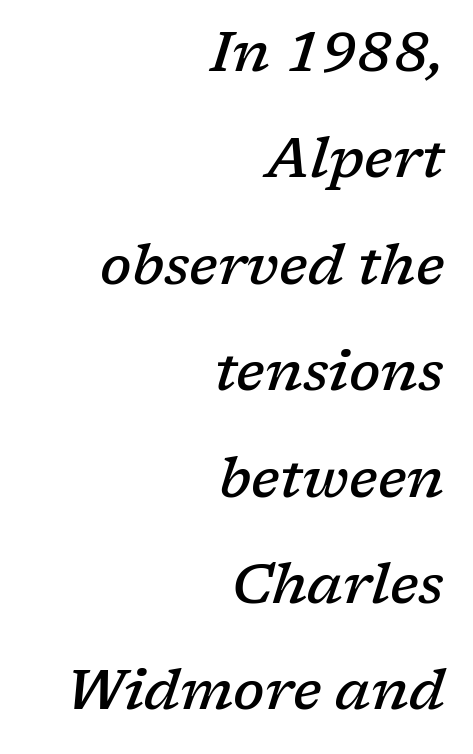
Q: Is the text bold? A: Semi-bold.
Q: Is the text italic (slanted)? A: Yes, it leans right by about 17 degrees.
Q: Is the typeface a serif or a sans-serif typeface? A: Serif.
Q: Is the text underlined? A: No.
Q: How is the paragraph aligned? A: Right-aligned.
Q: Is the spacing between letters normal or unusually wide? A: Normal.
Q: Is the spacing between lines tight, normal or loose? A: Loose.
Q: Width (condensed, normal, or wide)? A: Normal.
Q: Stroke contrast? A: Low.
Q: x-height? A: Medium.
Q: Monospaced? A: No.
